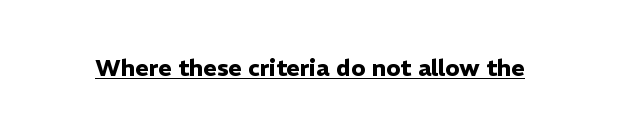
Heavy, bold letterforms. A rule runs beneath these lines of type. The type is set solid horizontally, with unmodified tracking. The lettering stays uniformly vertical, giving the passage a roman look.
